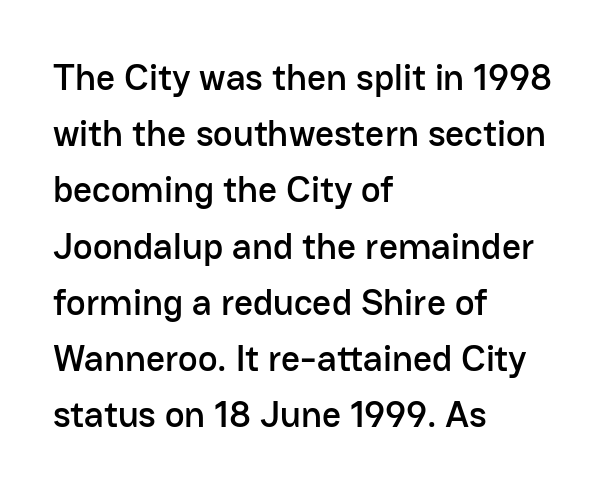
Q: Is the text italic (slanted)? A: No, it is upright.
Q: Is the typeface a serif or a sans-serif typeface? A: Sans-serif.
Q: Is the text underlined? A: No.
Q: How is the paragraph aligned? A: Left-aligned.
Q: Is the spacing between letters normal or unusually wide? A: Normal.
Q: Is the spacing between lines tight, normal or loose? A: Normal.
Q: Width (condensed, normal, or wide)? A: Normal.
Q: Stroke contrast? A: Low.
Q: x-height? A: Medium.
Q: Monospaced? A: No.
